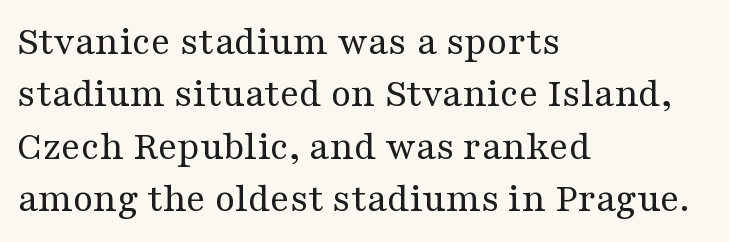
Q: Is the text bold? A: No.
Q: Is the text italic (slanted)? A: No, it is upright.
Q: Is the typeface a serif or a sans-serif typeface? A: Serif.
Q: Is the text underlined? A: No.
Q: How is the paragraph aligned? A: Left-aligned.
Q: Is the spacing between letters normal or unusually wide? A: Normal.
Q: Is the spacing between lines tight, normal or loose? A: Normal.
Q: Width (condensed, normal, or wide)? A: Wide.
Q: Stroke contrast? A: Medium.
Q: x-height? A: Medium.
Q: Monospaced? A: No.
